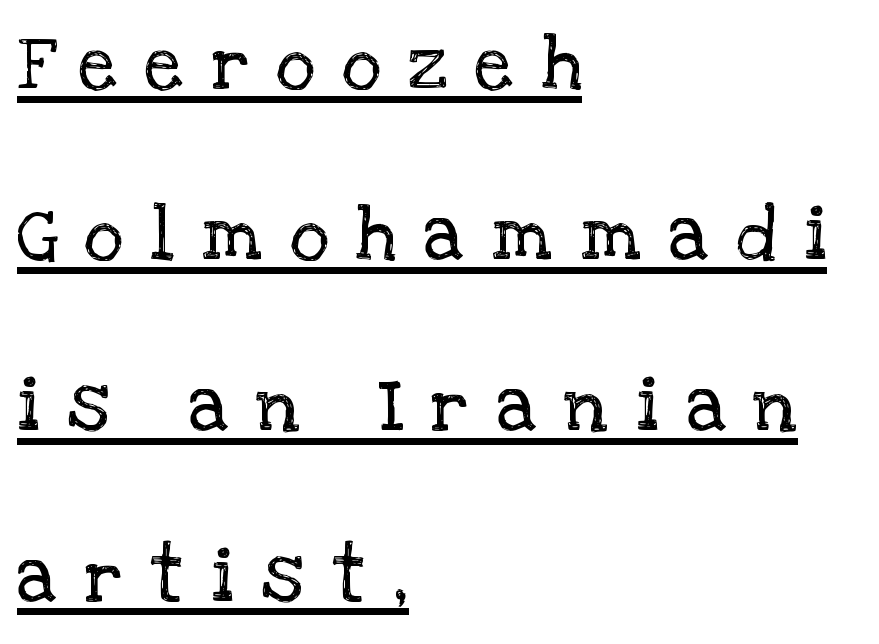
Short note: letters widely spaced. The line-height multiplier appears high, well above default. Regarding serifs, this sample has them. Posture: vertical. Letters have the restrained weight of plain body copy at most.
